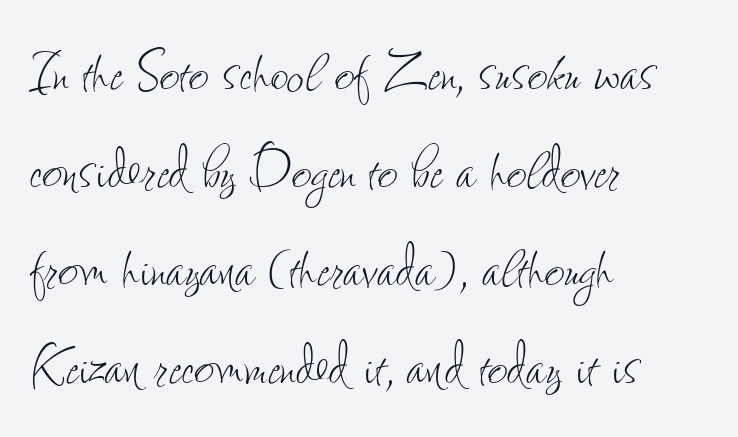
{"bold": "no", "weight": "thin", "width": "condensed", "stroke_contrast": "low", "x_height": "small", "monospaced": "no", "underline": "no", "align": "left", "line_spacing": "normal", "line_spacing_ratio": 1.4, "letter_spacing": "normal", "letter_spacing_em": 0.0, "glyph_px": 70}
